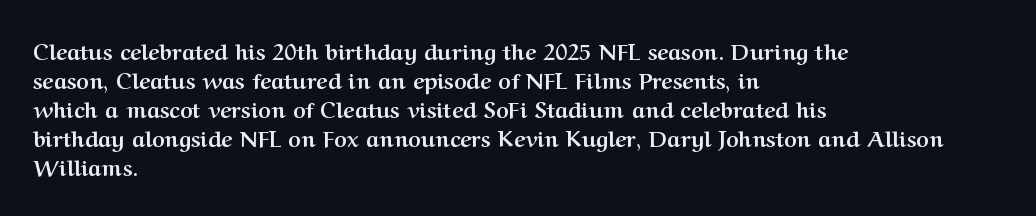
{"italic": "no", "bold": "yes", "underline": "no", "align": "left", "line_spacing": "normal", "line_spacing_ratio": 1.32, "letter_spacing": "normal", "letter_spacing_em": 0.0, "glyph_px": 22}
